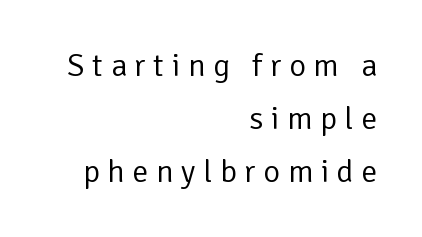
Q: Is the text bold? A: No.
Q: Is the text italic (slanted)? A: No, it is upright.
Q: Is the typeface a serif or a sans-serif typeface? A: Sans-serif.
Q: Is the text underlined? A: No.
Q: How is the paragraph aligned? A: Right-aligned.
Q: Is the spacing between letters normal or unusually wide? A: Unusually wide.
Q: Is the spacing between lines tight, normal or loose? A: Normal.
Q: Width (condensed, normal, or wide)? A: Normal.
Q: Stroke contrast? A: Low.
Q: x-height? A: Medium.
Q: Monospaced? A: No.
